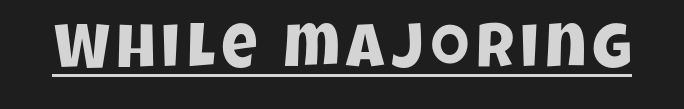
The image shows 62 px condensed sans-serif type; set underlined; low stroke contrast and a large x-height.
